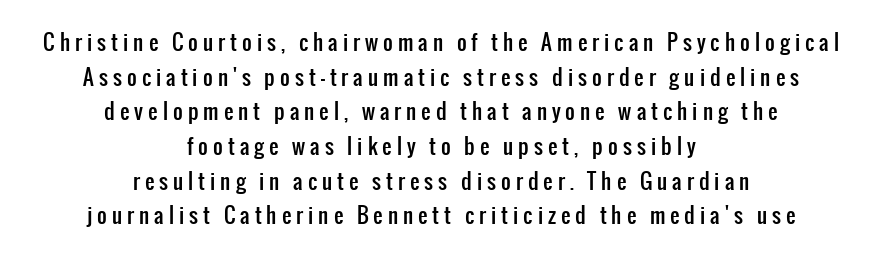
Layout note: lines centered. Underlining? Definitely not there. Does the leading feel generous? No, just average. A roman cut, with each character standing at attention.
